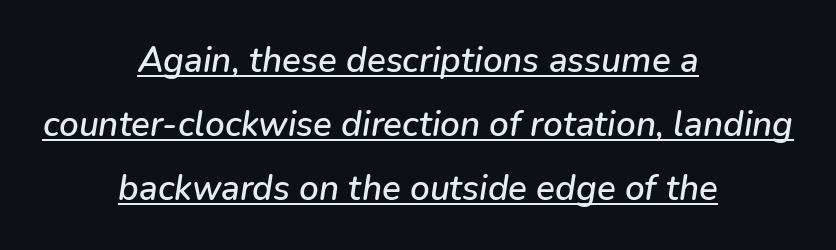
Varying glyph widths throughout — classic text-font behaviour. Tracking value appears to be zero — textbook default spacing. The rendering uses the underline text-decoration. There's an unmistakable incline to the writing here.
